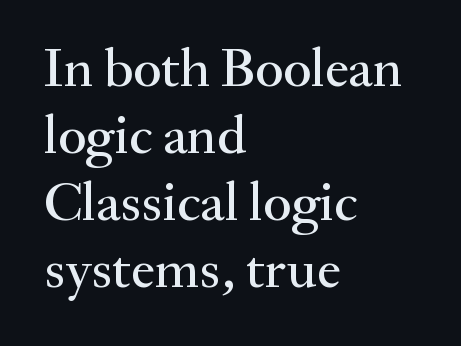
The image shows 55 px serif type, upright; set left-aligned, line spacing 1.22x, normal letter spacing, not underlined; medium stroke contrast and a small x-height.
